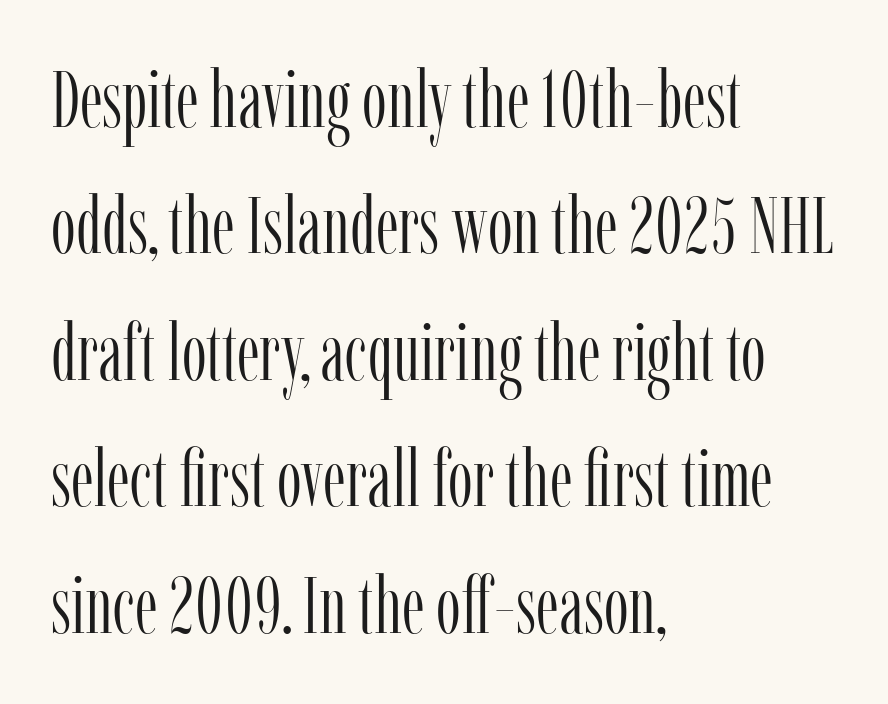
These lines were composed using upright roman letters. The ragged edge is on the right, which tells us the setting is flush left. Is there much room between lines? A standard amount, neither cramped nor airy. This rendering features lettering with no underline.
